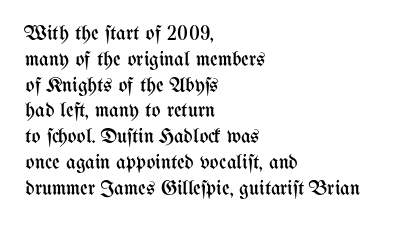
{"italic": "no", "bold": "no", "underline": "no", "align": "left", "line_spacing_ratio": 1.23, "letter_spacing": "normal", "letter_spacing_em": 0.0, "glyph_px": 21}
